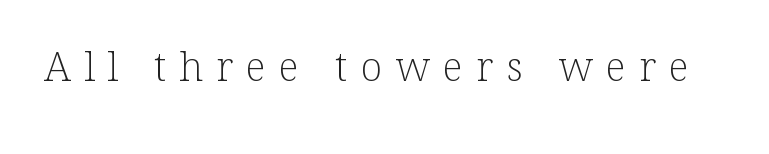
Q: Is the text bold? A: No.
Q: Is the text italic (slanted)? A: No, it is upright.
Q: Is the typeface a serif or a sans-serif typeface? A: Serif.
Q: Is the text underlined? A: No.
Q: Is the spacing between letters normal or unusually wide? A: Unusually wide.
Q: Width (condensed, normal, or wide)? A: Normal.
Q: Stroke contrast? A: Low.
Q: x-height? A: Medium.
Q: Monospaced? A: No.
